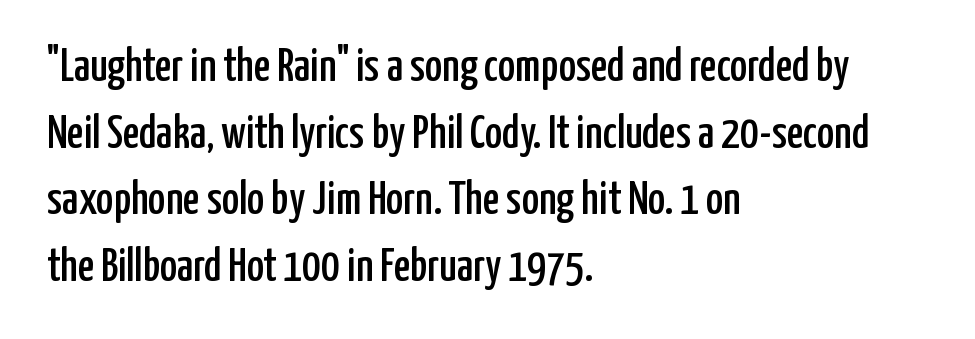
The image shows 46 px condensed sans-serif type, upright; set left-aligned, normal line spacing (1.45x), normal letter spacing, not underlined; low stroke contrast and a medium x-height.
